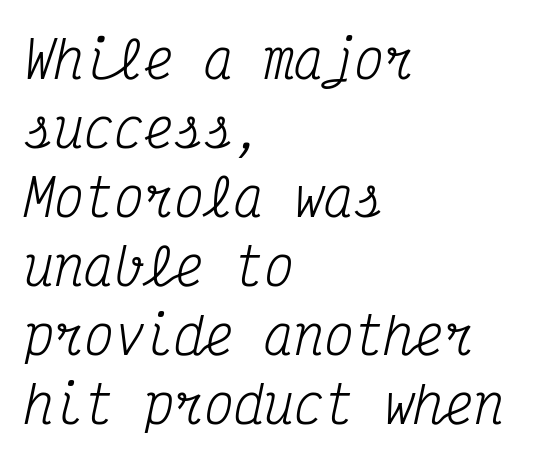
Q: Is the text bold? A: No.
Q: Is the text italic (slanted)? A: Yes, it leans right by about 12 degrees.
Q: Is the typeface a serif or a sans-serif typeface? A: Serif.
Q: Is the text underlined? A: No.
Q: How is the paragraph aligned? A: Left-aligned.
Q: Is the spacing between letters normal or unusually wide? A: Normal.
Q: Is the spacing between lines tight, normal or loose? A: Normal.
Q: Width (condensed, normal, or wide)? A: Condensed.
Q: Stroke contrast? A: Medium.
Q: x-height? A: Medium.
Q: Monospaced? A: Yes.
